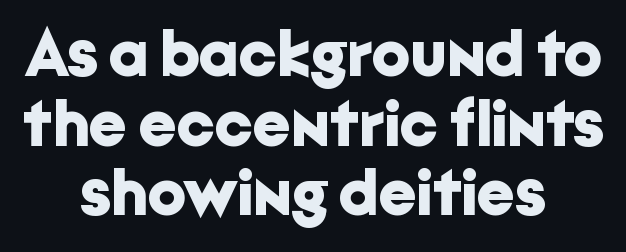
The image shows 67 px bold sans-serif type, upright; set centered, tight line spacing (1.04x), normal letter spacing, not underlined; low stroke contrast and a medium x-height.
